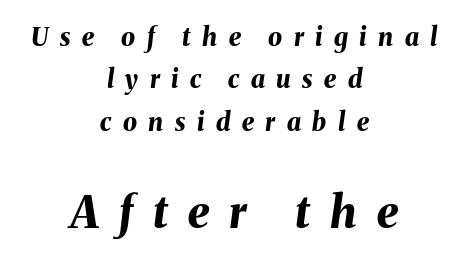
Q: Is the text bold? A: Yes.
Q: Is the text italic (slanted)? A: Yes, it leans right by about 8 degrees.
Q: Is the text underlined? A: No.
Q: How is the paragraph aligned? A: Centered.
Q: Is the spacing between letters normal or unusually wide? A: Unusually wide.
Q: Is the spacing between lines tight, normal or loose? A: Normal.
Q: Which block of text is set in a larger size, the first (top) or the second (bottom)? A: The second (bottom) one.
Q: Width (condensed, normal, or wide)? A: Normal.
Q: Stroke contrast? A: Medium.
Q: x-height? A: Medium.
Q: Monospaced? A: No.
